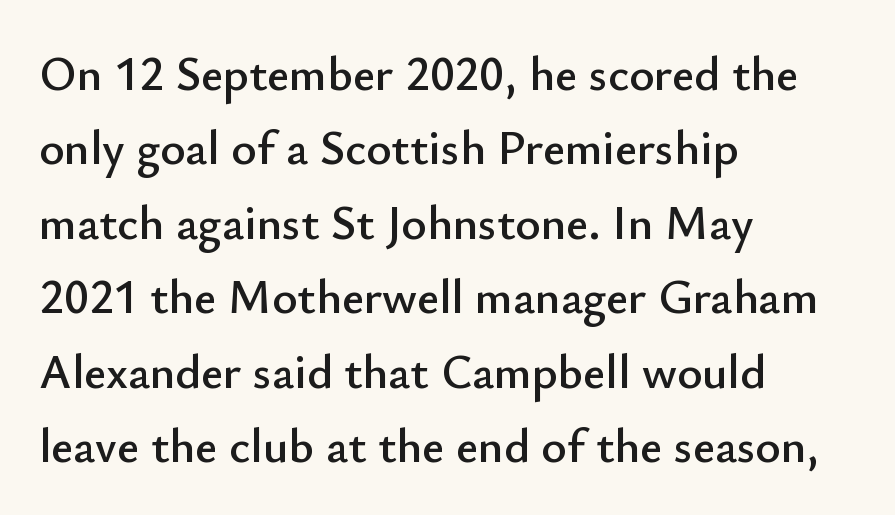
The image shows 48 px sans-serif type, upright; set left-aligned, normal line spacing (1.55x), normal letter spacing, not underlined; low stroke contrast and a small x-height.
